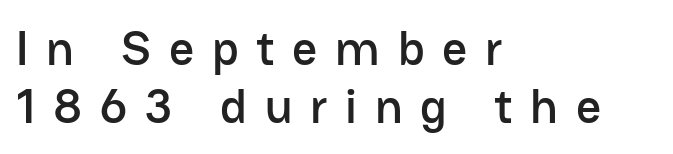
Q: Is the text italic (slanted)? A: No, it is upright.
Q: Is the typeface a serif or a sans-serif typeface? A: Sans-serif.
Q: Is the text underlined? A: No.
Q: How is the paragraph aligned? A: Left-aligned.
Q: Is the spacing between letters normal or unusually wide? A: Unusually wide.
Q: Width (condensed, normal, or wide)? A: Normal.
Q: Stroke contrast? A: Low.
Q: x-height? A: Medium.
Q: Monospaced? A: No.
